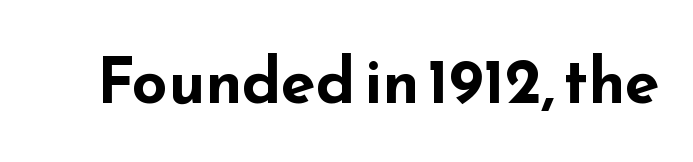
{"serif": "no", "italic": "no", "bold": "yes", "weight": "bold", "width": "wide", "stroke_contrast": "low", "x_height": "small", "monospaced": "no", "underline": "no", "letter_spacing": "normal", "letter_spacing_em": 0.0, "glyph_px": 63}
